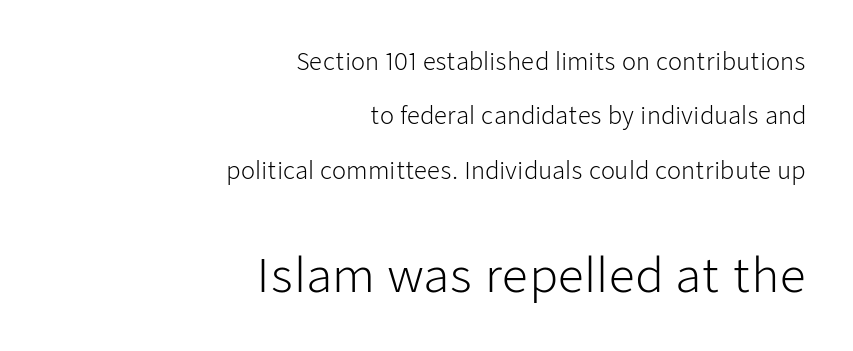
{"serif": "no", "italic": "no", "bold": "no", "weight": "light", "width": "normal", "stroke_contrast": "low", "x_height": "medium", "monospaced": "no", "underline": "no", "align": "right", "line_spacing": "loose", "line_spacing_ratio": 2.36, "letter_spacing": "normal", "letter_spacing_em": 0.0, "larger_block": "second", "size_ratio": 2.0, "glyph_px": 46}
